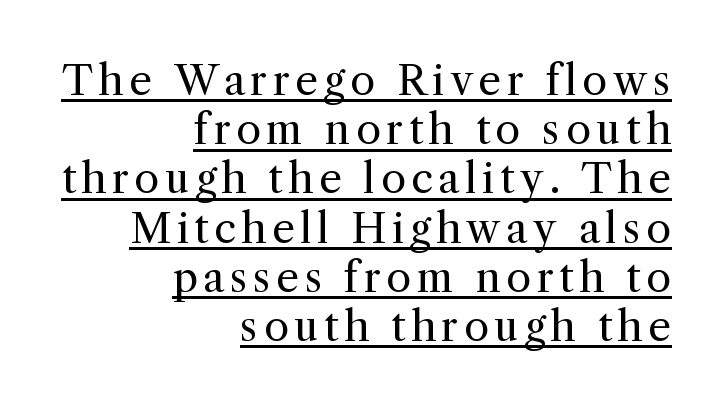
{"serif": "yes", "italic": "no", "bold": "no", "weight": "regular", "width": "normal", "x_height": "medium", "monospaced": "no", "underline": "yes", "align": "right", "line_spacing_ratio": 1.2, "glyph_px": 41}
